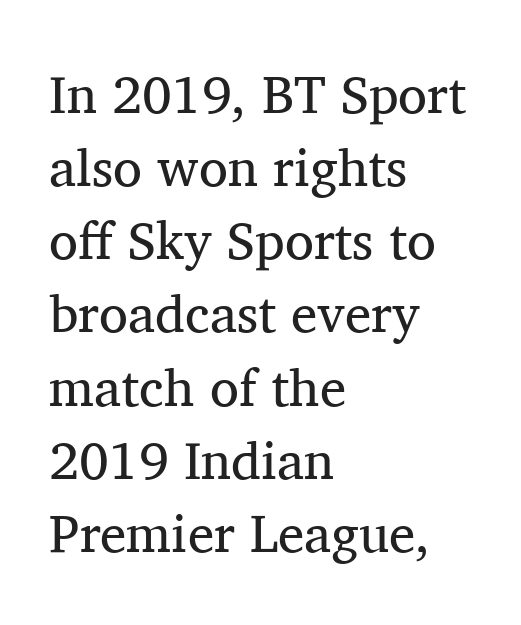
{"serif": "yes", "italic": "no", "bold": "no", "weight": "regular", "width": "normal", "stroke_contrast": "medium", "x_height": "medium", "monospaced": "no", "underline": "no", "align": "left", "line_spacing": "normal", "line_spacing_ratio": 1.38, "letter_spacing": "normal", "letter_spacing_em": 0.0, "glyph_px": 53}
